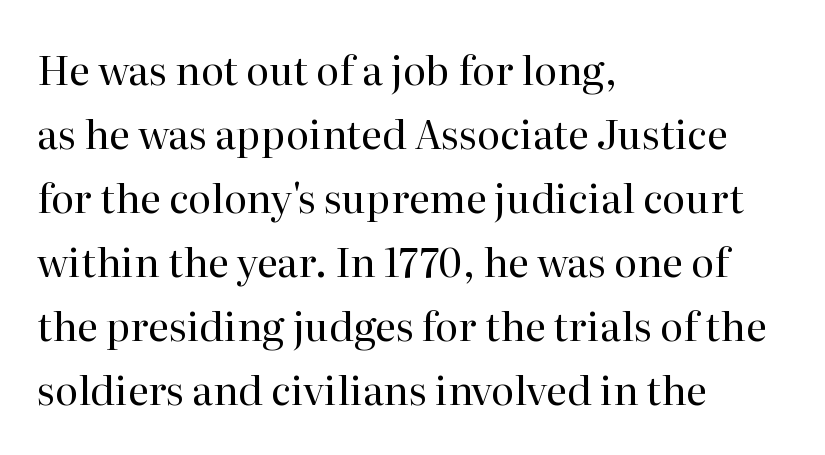
Notice how the passage keeps a crisp vertical edge on the left only. How would I describe the line gaps? Plain and ordinary. Heaviness? Minimal to ordinary, like unemphasized prose. The face used here is rendered with its standard letterfit. Ascenders rise straight up at ninety degrees. Type without underlining.
